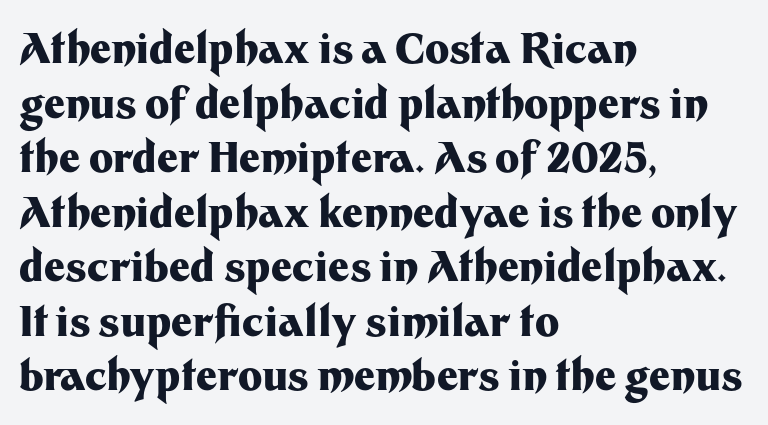
{"serif": "no", "italic": "no", "bold": "yes", "weight": "heavy", "width": "normal", "stroke_contrast": "medium", "x_height": "medium", "monospaced": "no", "underline": "no", "align": "left", "line_spacing": "normal", "line_spacing_ratio": 1.33, "letter_spacing": "normal", "letter_spacing_em": 0.0, "glyph_px": 41}
